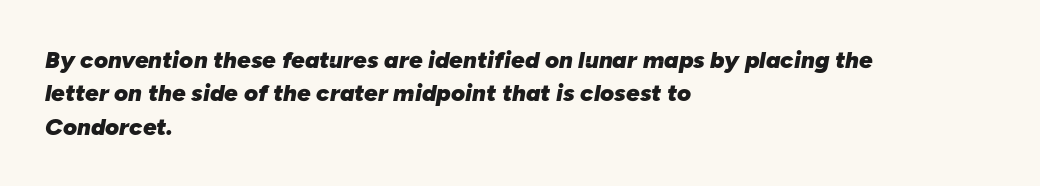
Inter-character spacing is left at the font's built-in metrics. Normally led — the rows are evenly, conventionally spaced. The axis of the letterforms is tilted away from vertical. The paragraph has a hard left edge and a soft right edge.
